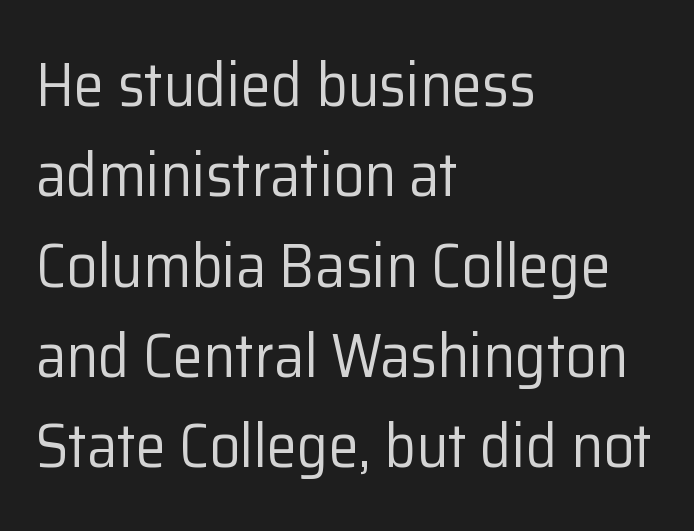
The ragged edge is on the right, which tells us the setting is flush left. The passage shown is typeset with a sans-serif family. Proportional: the letters do not fall into vertical columns. Here the glyphs are tracked normally, forming tight word shapes. The face looks like a standard text weight, possibly lighter. Italic: no, the glyphs are upright roman.
